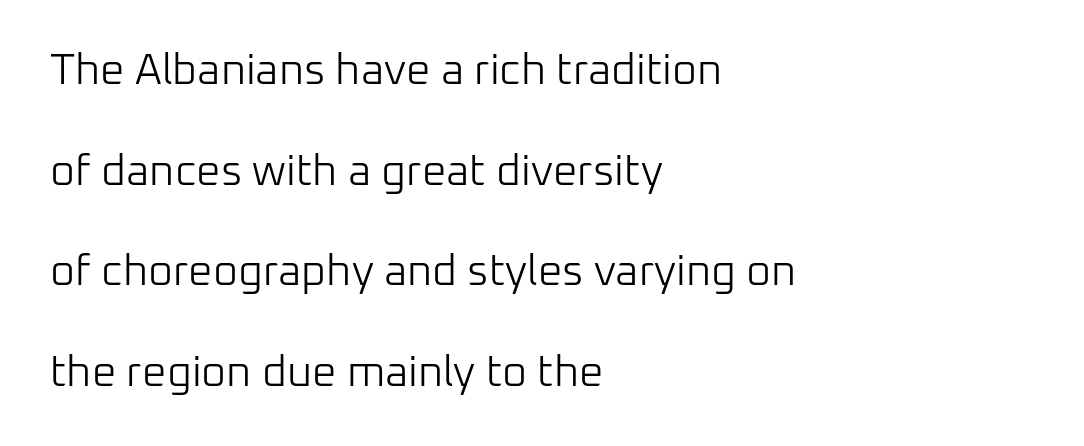
Q: Is the text bold? A: No.
Q: Is the text italic (slanted)? A: No, it is upright.
Q: Is the typeface a serif or a sans-serif typeface? A: Sans-serif.
Q: Is the text underlined? A: No.
Q: How is the paragraph aligned? A: Left-aligned.
Q: Is the spacing between letters normal or unusually wide? A: Normal.
Q: Is the spacing between lines tight, normal or loose? A: Loose.
Q: Width (condensed, normal, or wide)? A: Normal.
Q: Stroke contrast? A: Low.
Q: x-height? A: Medium.
Q: Monospaced? A: No.
